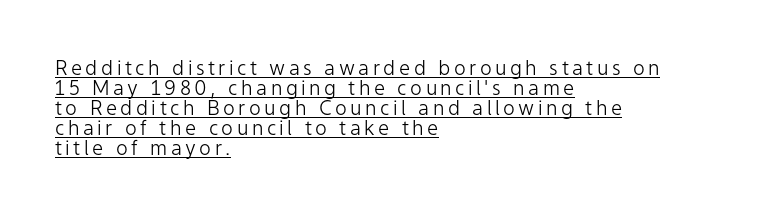
The image shows 20 px text type, upright; set left-aligned, tight line spacing (1.0x), underlined.
